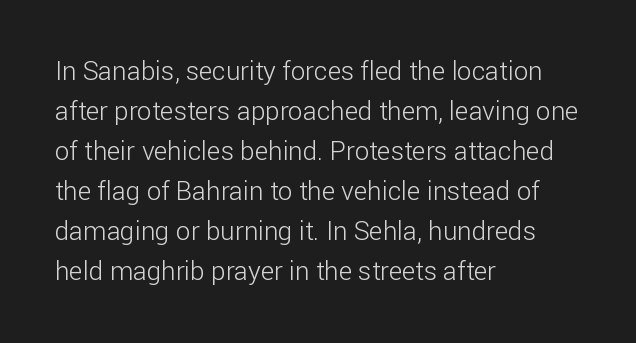
Descender tails drop into unmarked territory. Stroke mass is kept to a normal reading level or below. Default kerning and tracking; the words read as compact shapes. Teacher's note: observe the even left margin — that is flush-left alignment.
